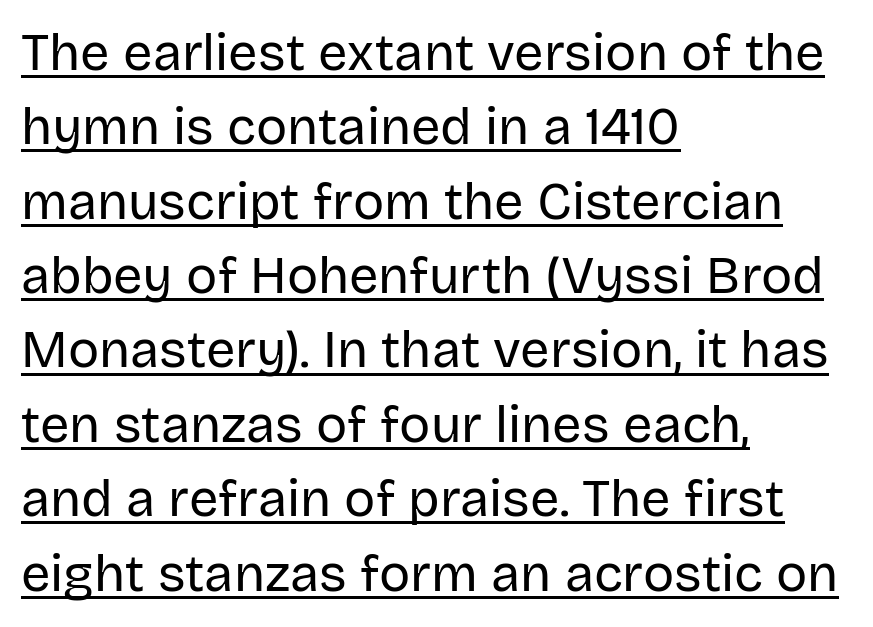
{"serif": "no", "italic": "no", "bold": "no", "weight": "regular", "width": "normal", "stroke_contrast": "low", "x_height": "large", "monospaced": "no", "underline": "yes", "align": "left", "line_spacing": "normal", "line_spacing_ratio": 1.43, "letter_spacing": "normal", "letter_spacing_em": 0.0, "glyph_px": 52}
